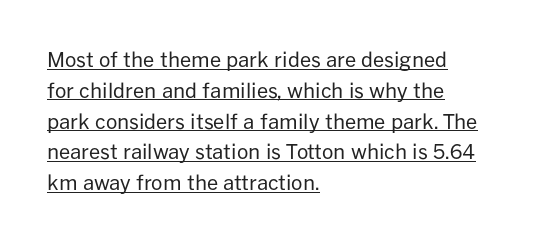
The image shows 20 px text type, upright; set left-aligned, normal line spacing (1.54x), normal letter spacing, underlined.
